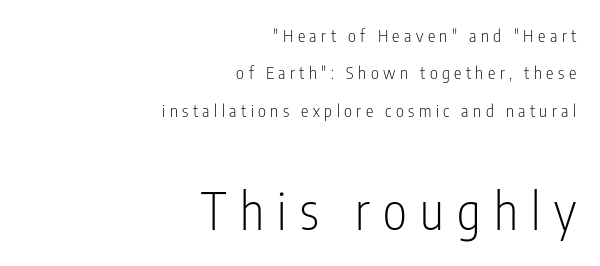
Q: Is the text bold? A: No.
Q: Is the text italic (slanted)? A: No, it is upright.
Q: Is the typeface a serif or a sans-serif typeface? A: Sans-serif.
Q: Is the text underlined? A: No.
Q: How is the paragraph aligned? A: Right-aligned.
Q: Is the spacing between letters normal or unusually wide? A: Unusually wide.
Q: Is the spacing between lines tight, normal or loose? A: Loose.
Q: Which block of text is set in a larger size, the first (top) or the second (bottom)? A: The second (bottom) one.
Q: Width (condensed, normal, or wide)? A: Condensed.
Q: Stroke contrast? A: Low.
Q: x-height? A: Medium.
Q: Monospaced? A: No.
